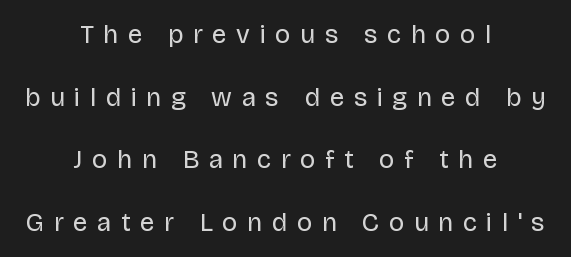
Weight: not bold — regular or lighter. A bare baseline throughout the passage. Each new line begins a long way beneath the previous one. Does the lettering tilt? It doesn't — this is upright. This rendering uses center alignment, leaving both contours irregular but symmetric. Between one letter and the next there's a generous, obvious gap.
